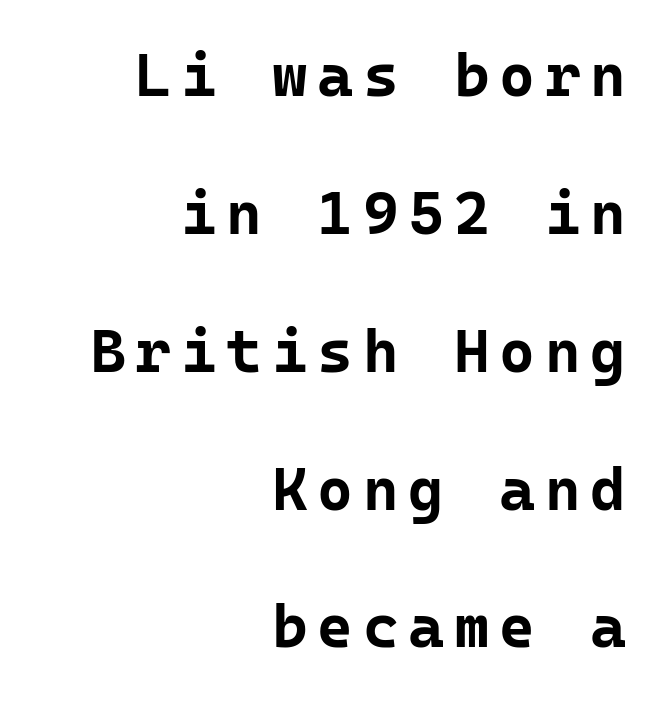
Q: Is the text bold? A: Yes.
Q: Is the text italic (slanted)? A: No, it is upright.
Q: Is the typeface a serif or a sans-serif typeface? A: Sans-serif.
Q: Is the text underlined? A: No.
Q: How is the paragraph aligned? A: Right-aligned.
Q: Is the spacing between lines tight, normal or loose? A: Loose.
Q: Width (condensed, normal, or wide)? A: Normal.
Q: Stroke contrast? A: Low.
Q: x-height? A: Medium.
Q: Monospaced? A: Yes.
